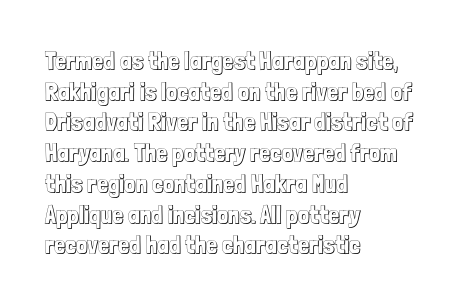
Which margin do the lines hug? The left one — the right edge is uneven. Bare-footed words on every line. Here the glyphs are tracked normally, forming tight word shapes. Does the lettering tilt? It doesn't — this is upright.
